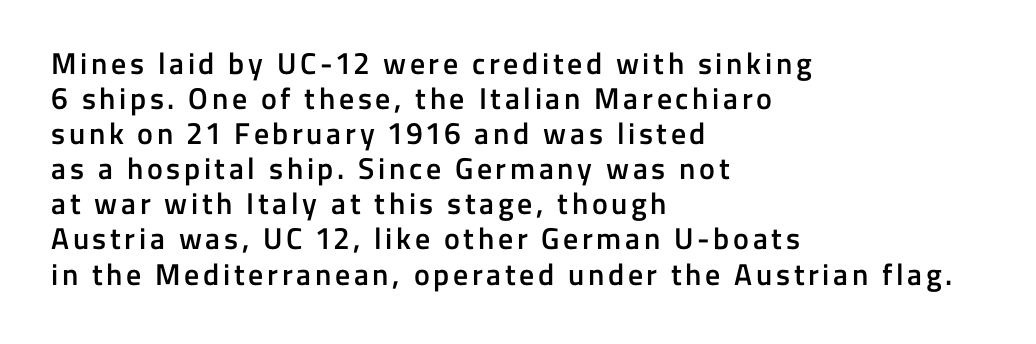
The image shows 30 px semibold sans-serif type, upright; set left-aligned, line spacing 1.17x, not underlined; low stroke contrast and a medium x-height.
